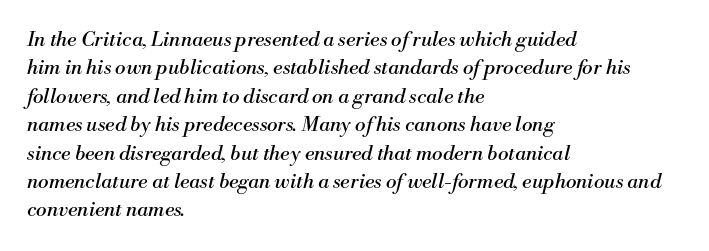
{"italic": "yes", "lean": "right", "slant_degrees": 13, "bold": "no", "underline": "no", "align": "left", "line_spacing": "normal", "line_spacing_ratio": 1.42, "letter_spacing": "normal", "letter_spacing_em": 0.0, "glyph_px": 20}
